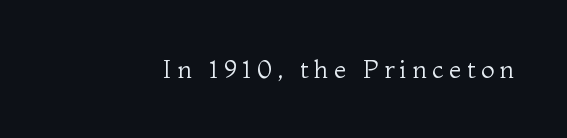
{"italic": "no", "bold": "no", "underline": "no", "letter_spacing": "wide", "letter_spacing_em": 0.22, "glyph_px": 25}
